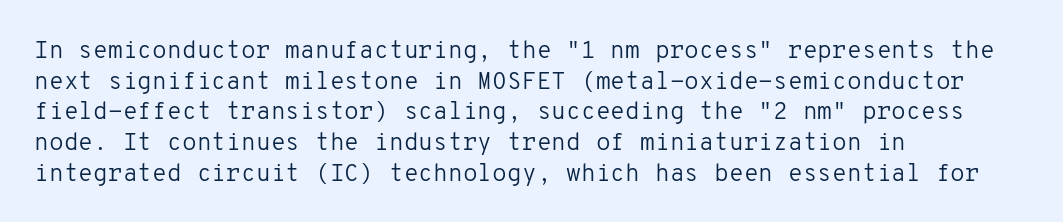
{"italic": "no", "bold": "no", "underline": "no", "align": "left", "line_spacing": "normal", "line_spacing_ratio": 1.28, "letter_spacing": "normal", "letter_spacing_em": 0.0, "glyph_px": 24}
